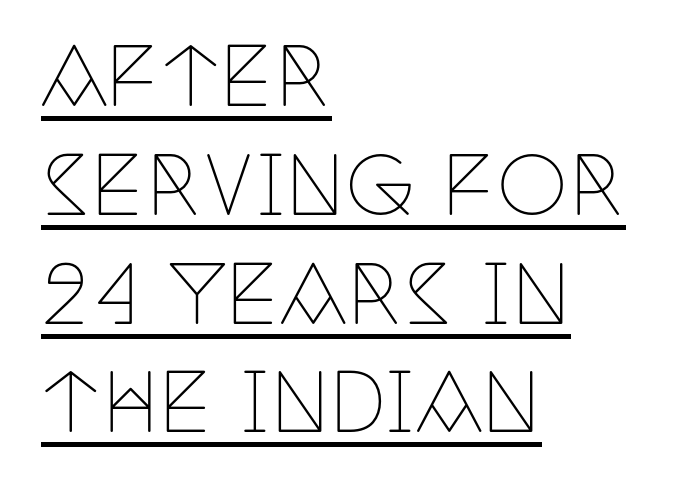
The image shows 80 px thin, condensed serif type, upright; set left-aligned, normal line spacing (1.36x), normal letter spacing, underlined; low stroke contrast and a large x-height.
